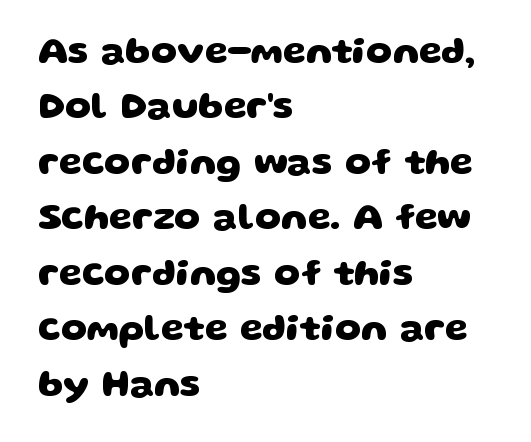
Q: Is the text bold? A: Yes.
Q: Is the typeface a serif or a sans-serif typeface? A: Sans-serif.
Q: Is the text underlined? A: No.
Q: How is the paragraph aligned? A: Left-aligned.
Q: Is the spacing between letters normal or unusually wide? A: Normal.
Q: Is the spacing between lines tight, normal or loose? A: Normal.
Q: Width (condensed, normal, or wide)? A: Wide.
Q: Stroke contrast? A: Low.
Q: x-height? A: Large.
Q: Monospaced? A: No.
